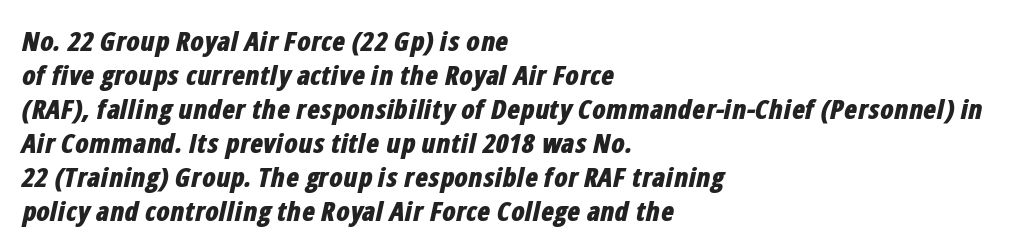
{"italic": "yes", "lean": "right", "slant_degrees": 12, "bold": "yes", "underline": "no", "align": "left", "line_spacing": "normal", "line_spacing_ratio": 1.26, "letter_spacing": "normal", "letter_spacing_em": 0.0, "glyph_px": 27}
